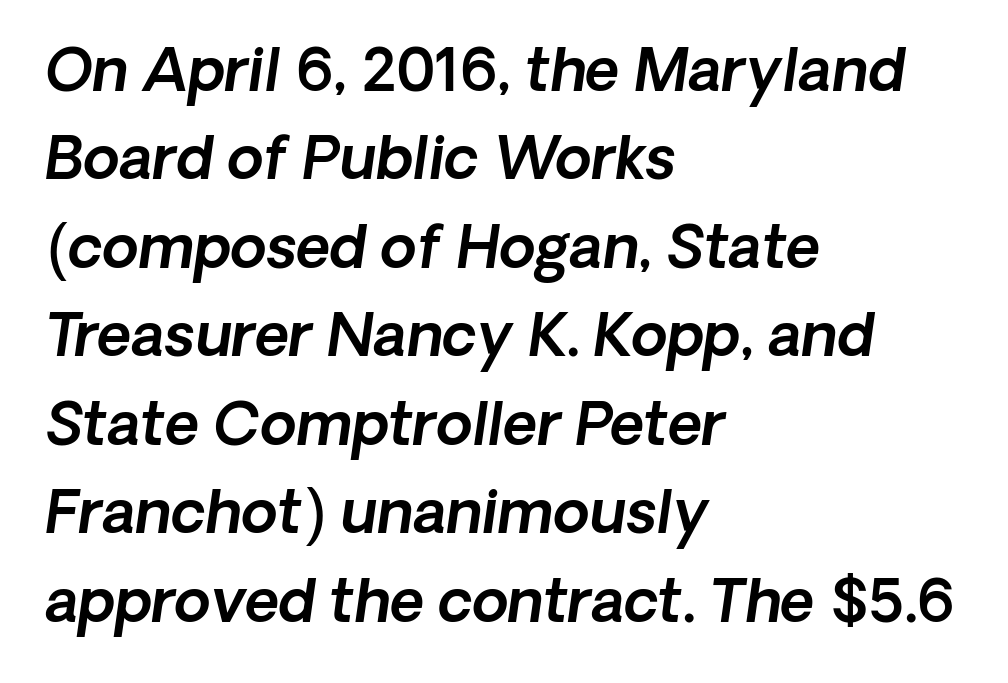
Typeset ragged right — the left edge is the straight one. There is no visible air inserted between adjacent glyphs. Interline gaps are of average width in this sample. Just letters on the line, the space beneath them empty. The face used here is proportionally spaced, like ordinary book or web type. A sans-serif font was chosen for this passage.
